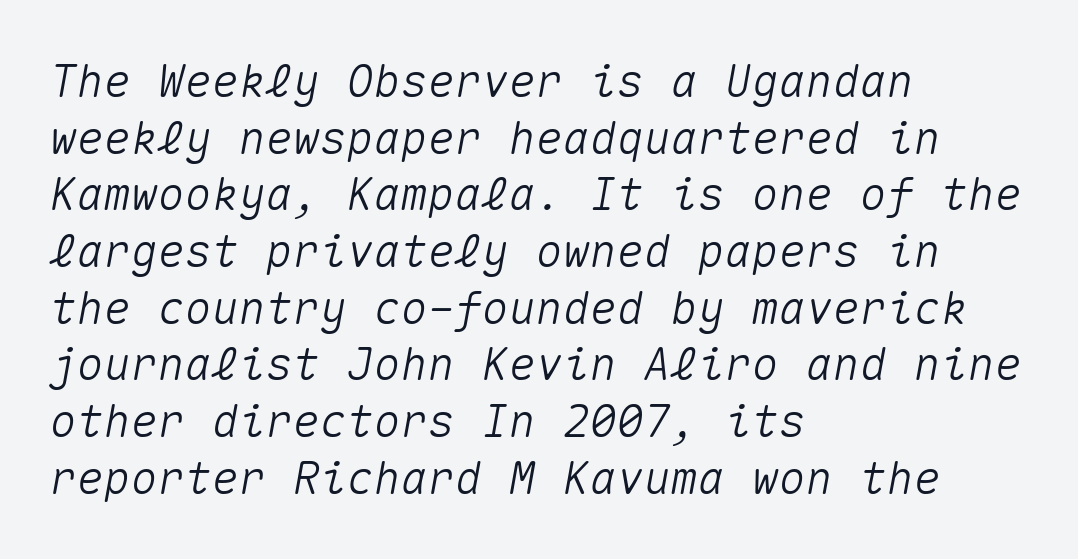
The image shows 45 px text type, italic (leaning right), monospaced; set left-aligned, normal line spacing (1.26x), normal letter spacing, not underlined; medium stroke contrast and a medium x-height.
